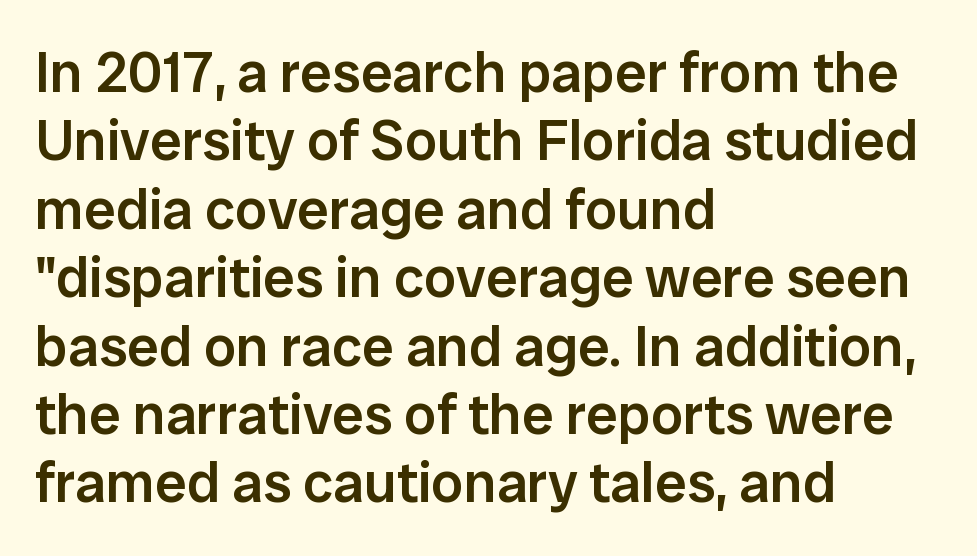
The image shows 57 px semibold sans-serif type, upright; set left-aligned, line spacing 1.2x, normal letter spacing, not underlined; low stroke contrast and a medium x-height.
